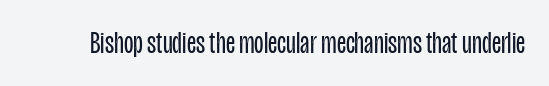
{"serif": "no", "italic": "no", "bold": "no", "weight": "regular", "width": "condensed", "stroke_contrast": "low", "x_height": "large", "monospaced": "no", "underline": "no", "letter_spacing": "normal", "letter_spacing_em": 0.0, "glyph_px": 31}
